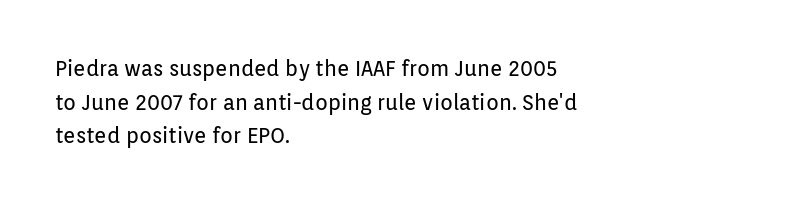
Q: Is the text bold? A: No.
Q: Is the text italic (slanted)? A: No, it is upright.
Q: Is the text underlined? A: No.
Q: How is the paragraph aligned? A: Left-aligned.
Q: Is the spacing between letters normal or unusually wide? A: Normal.
Q: Is the spacing between lines tight, normal or loose? A: Normal.
